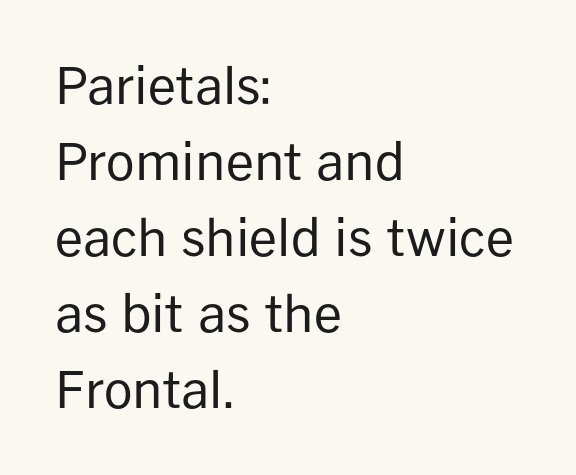
The image shows 50 px regular-weight sans-serif type, upright; set left-aligned, normal line spacing (1.52x), normal letter spacing, not underlined; low stroke contrast and a medium x-height.
